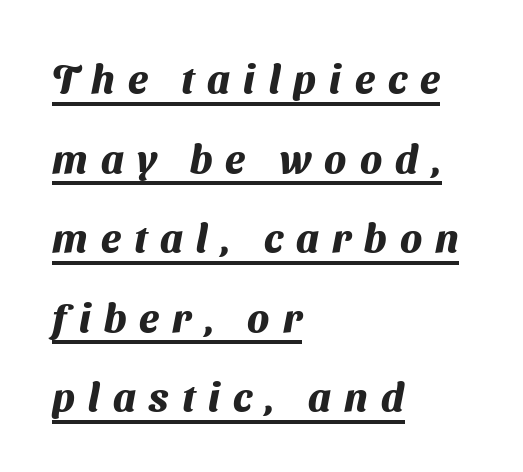
The gaps between neighbouring characters are conspicuously large. Proportional: the letters do not fall into vertical columns. Grotesque or geometric, the face here clearly has no serifs. Notice how a bar underscores the lettering throughout.
